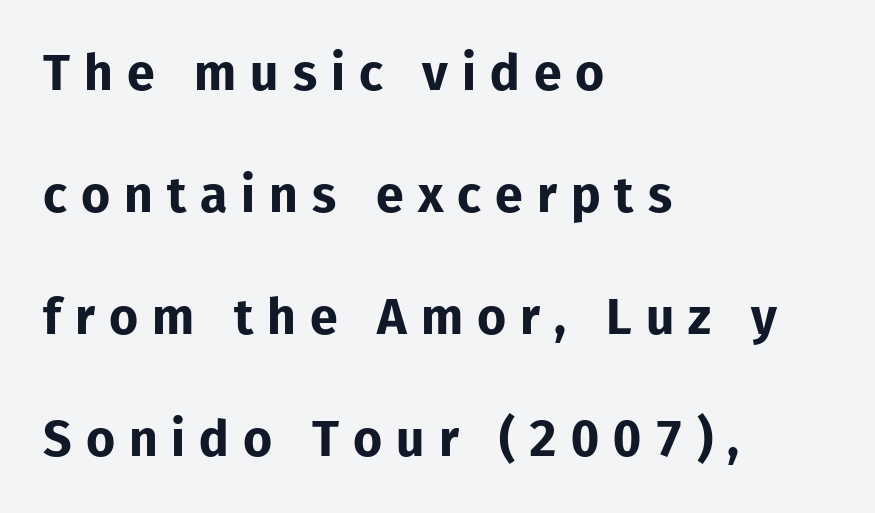
{"serif": "no", "italic": "no", "bold": "yes", "weight": "bold", "width": "normal", "stroke_contrast": "low", "x_height": "medium", "monospaced": "no", "underline": "no", "align": "left", "line_spacing": "loose", "line_spacing_ratio": 2.44, "letter_spacing": "wide", "letter_spacing_em": 0.28, "glyph_px": 50}
